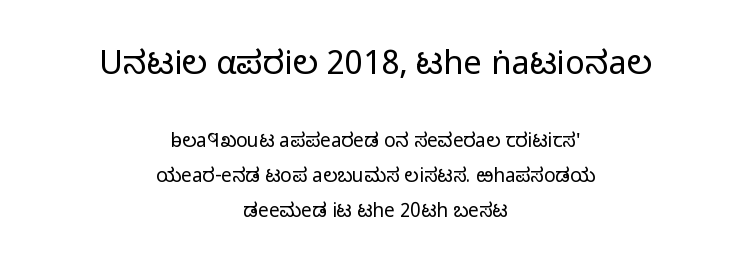
A light-to-regular cut is what we see here. The typeface chosen for these lines omits serifs. Anything drawn beneath the words? Only blank space. Whoever set this made the first block the dominant, larger element. The rag falls on both sides of this text block equally.
